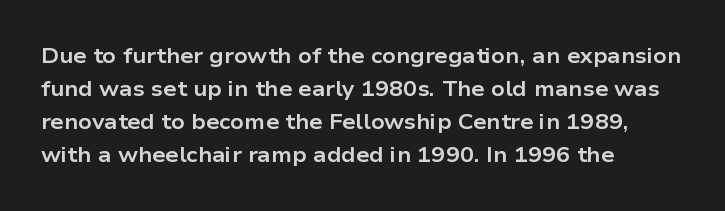
{"italic": "no", "bold": "yes", "underline": "no", "align": "left", "line_spacing": "normal", "line_spacing_ratio": 1.57, "letter_spacing": "normal", "letter_spacing_em": 0.0, "glyph_px": 21}
